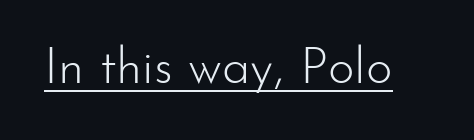
The image shows 51 px light sans-serif type, upright; set normal letter spacing, underlined; low stroke contrast and a small x-height.
